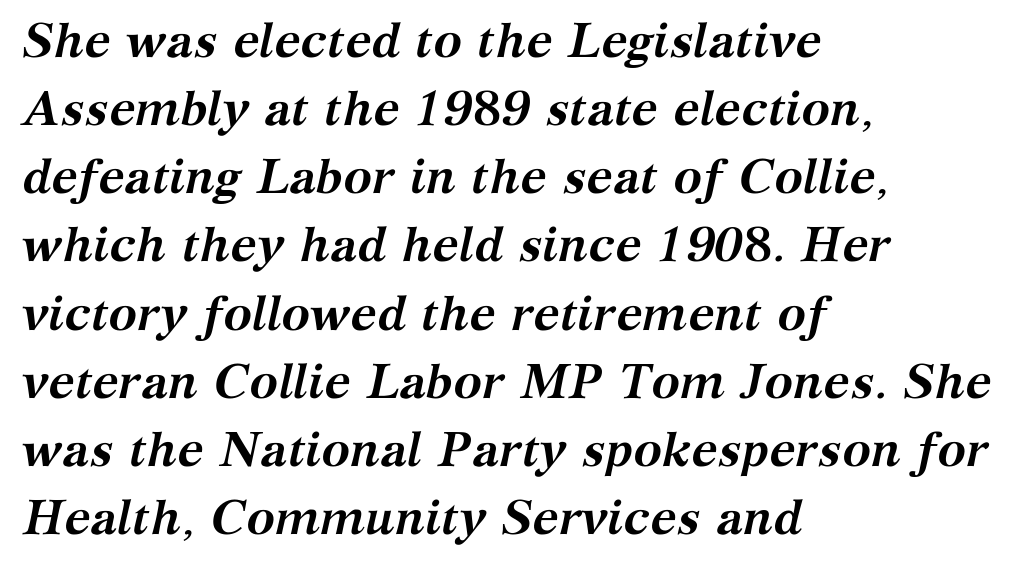
The image shows 48 px semibold serif type, italic (leaning right); set left-aligned, normal line spacing (1.42x), normal letter spacing, not underlined; medium stroke contrast and a medium x-height.
